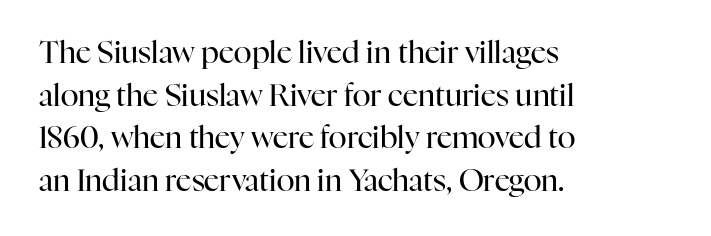
Do the characters align in a grid? No, the font is proportional. Students, note that the glyphs here touch the page at normal intervals. Serif or sans? Serif — the stroke terminals have little feet. The text block is weighted toward the left margin, trailing off unevenly rightward. Counters stay open thanks to moderate or lighter strokes.
